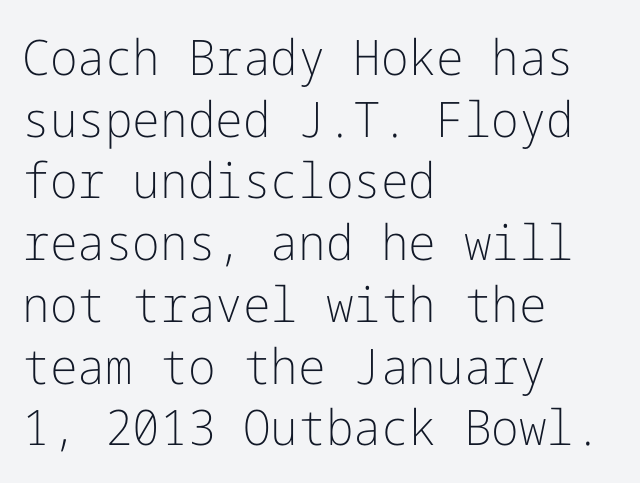
Any mark beneath the type? The region is blank. Look at the tracking — it's just the regular setting, nothing added. The paragraph has a hard left edge and a soft right edge. Characters remain perfectly vertical along every line. Regular leading.
